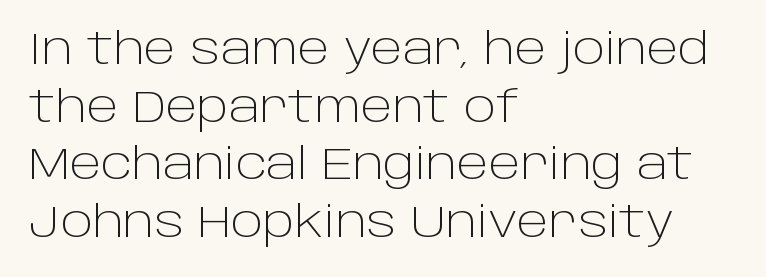
Q: Is the text bold? A: No.
Q: Is the text italic (slanted)? A: No, it is upright.
Q: Is the typeface a serif or a sans-serif typeface? A: Sans-serif.
Q: Is the text underlined? A: No.
Q: How is the paragraph aligned? A: Left-aligned.
Q: Is the spacing between letters normal or unusually wide? A: Normal.
Q: Is the spacing between lines tight, normal or loose? A: Normal.
Q: Width (condensed, normal, or wide)? A: Normal.
Q: Stroke contrast? A: Low.
Q: x-height? A: Large.
Q: Monospaced? A: No.
